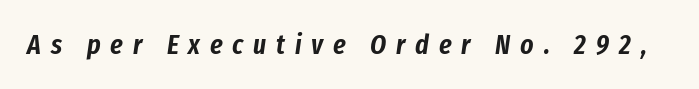
{"italic": "yes", "lean": "right", "slant_degrees": 8, "width": "condensed", "stroke_contrast": "low", "x_height": "medium", "monospaced": "no", "underline": "no", "letter_spacing": "wide", "letter_spacing_em": 0.35, "glyph_px": 28}
